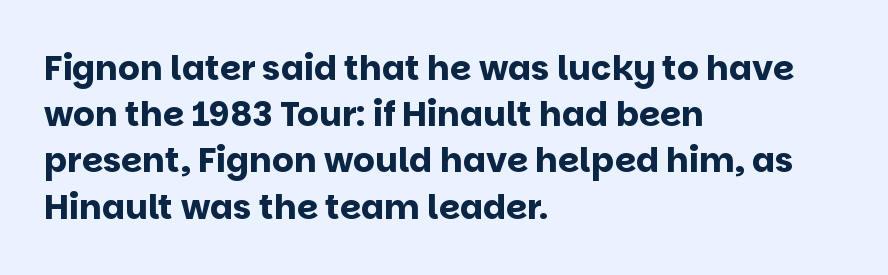
{"serif": "no", "italic": "no", "bold": "yes", "weight": "bold", "width": "normal", "stroke_contrast": "low", "x_height": "large", "monospaced": "no", "underline": "no", "align": "left", "line_spacing": "normal", "line_spacing_ratio": 1.36, "letter_spacing": "normal", "letter_spacing_em": 0.0, "glyph_px": 34}
